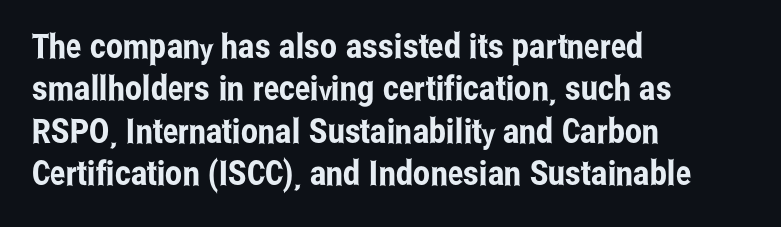
The image shows 34 px condensed sans-serif type, upright; set left-aligned, normal line spacing (1.25x), normal letter spacing, not underlined; low stroke contrast and a medium x-height.
